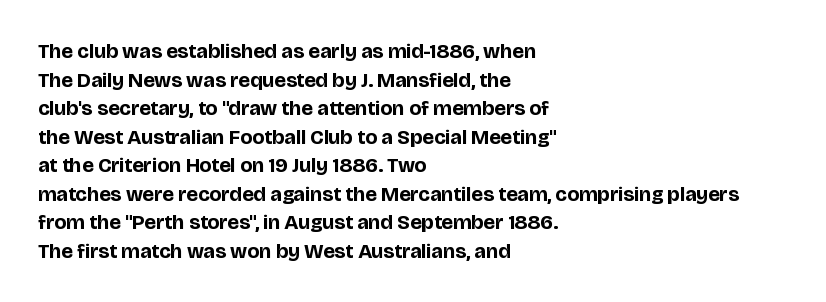
Q: Is the text bold? A: Yes.
Q: Is the text italic (slanted)? A: No, it is upright.
Q: Is the text underlined? A: No.
Q: How is the paragraph aligned? A: Left-aligned.
Q: Is the spacing between letters normal or unusually wide? A: Normal.
Q: Is the spacing between lines tight, normal or loose? A: Normal.
